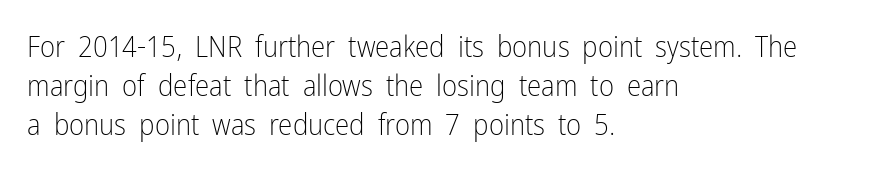
{"serif": "no", "italic": "no", "bold": "no", "weight": "light", "width": "condensed", "stroke_contrast": "low", "x_height": "medium", "monospaced": "no", "underline": "no", "align": "left", "line_spacing": "normal", "line_spacing_ratio": 1.35, "letter_spacing": "normal", "letter_spacing_em": 0.0, "glyph_px": 29}
